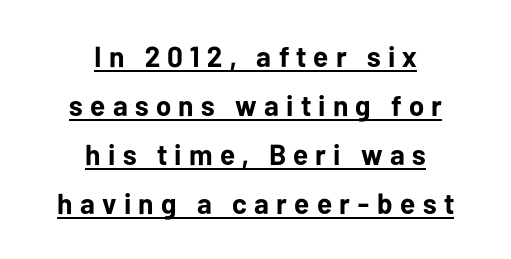
Its strokes are broad and dark, the hallmark of bold type. Posture: straight, roman, zero tilt. Examine the stroke ends and you'll find no serifs. Students, observe the line beneath the letters — that is underlining.
